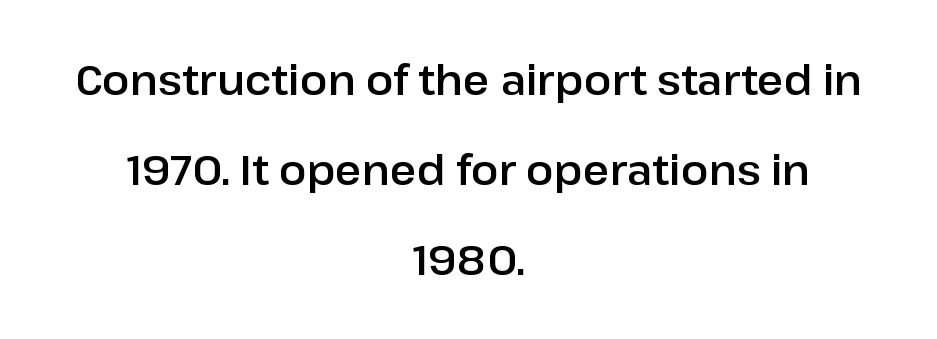
The image shows 41 px sans-serif type, upright; set centered, loose line spacing (2.2x), normal letter spacing, not underlined; low stroke contrast and a medium x-height.
